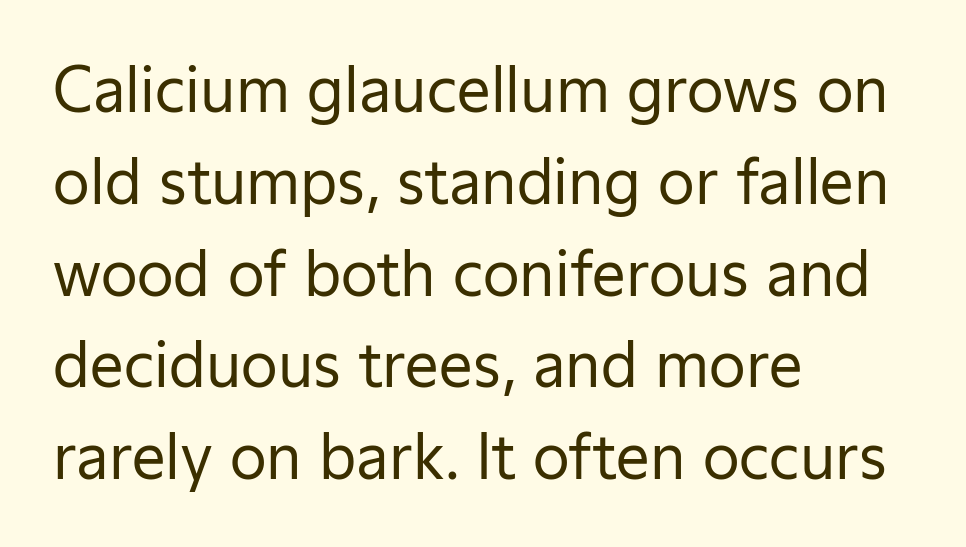
The image shows 60 px regular-weight sans-serif type, upright; set left-aligned, normal line spacing (1.53x), normal letter spacing, not underlined; low stroke contrast and a medium x-height.
